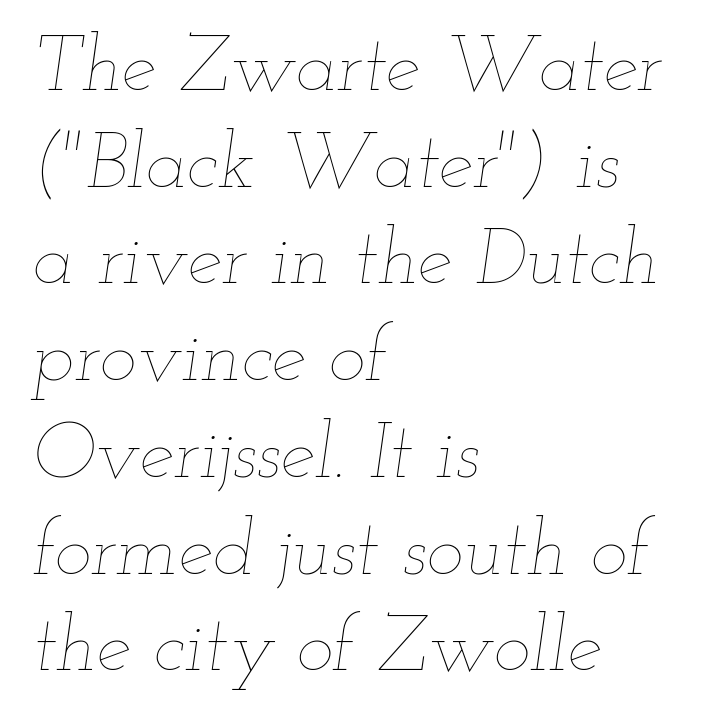
Q: Is the text bold? A: No.
Q: Is the text italic (slanted)? A: Yes, it leans right by about 12 degrees.
Q: Is the text underlined? A: No.
Q: How is the paragraph aligned? A: Left-aligned.
Q: Is the spacing between letters normal or unusually wide? A: Normal.
Q: Width (condensed, normal, or wide)? A: Wide.
Q: Stroke contrast? A: Low.
Q: x-height? A: Small.
Q: Monospaced? A: No.
